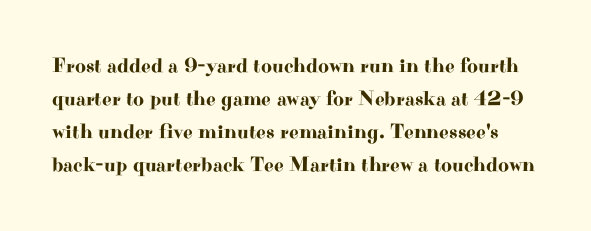
You can tell it's not italic because the verticals are truly vertical. This sample keeps an unexceptional amount of space between lines. What stands out about the letter spacing? Nothing — it is the standard amount. The zone under the glyphs is completely vacant.
